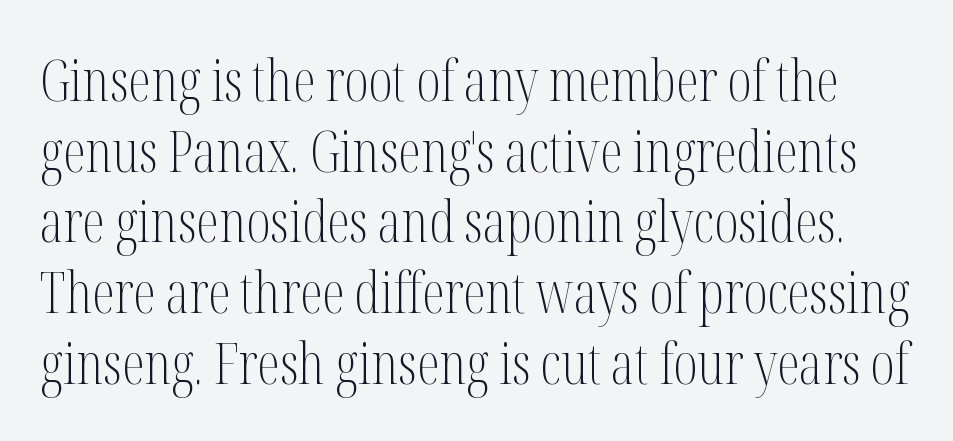
Q: Is the text bold? A: No.
Q: Is the text italic (slanted)? A: No, it is upright.
Q: Is the typeface a serif or a sans-serif typeface? A: Serif.
Q: Is the text underlined? A: No.
Q: Is the spacing between letters normal or unusually wide? A: Normal.
Q: Width (condensed, normal, or wide)? A: Condensed.
Q: Stroke contrast? A: Medium.
Q: x-height? A: Medium.
Q: Monospaced? A: No.
